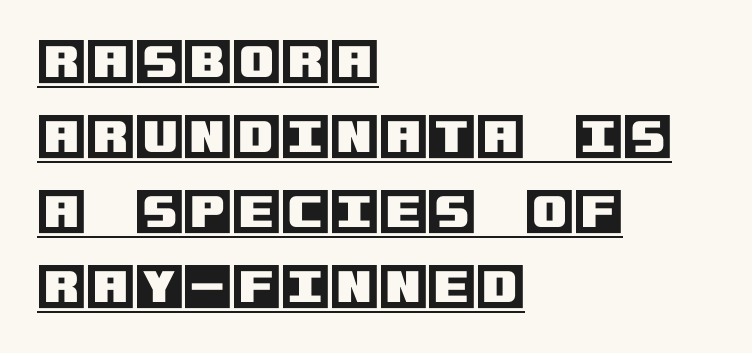
The image shows 50 px text type, upright; set left-aligned, normal line spacing (1.5x), normal letter spacing, underlined; a large x-height.
